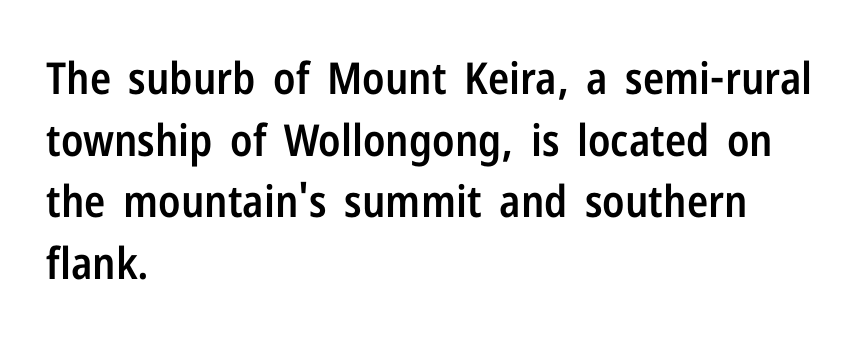
Q: Is the text bold? A: Semi-bold.
Q: Is the text italic (slanted)? A: No, it is upright.
Q: Is the typeface a serif or a sans-serif typeface? A: Sans-serif.
Q: Is the text underlined? A: No.
Q: How is the paragraph aligned? A: Left-aligned.
Q: Is the spacing between letters normal or unusually wide? A: Normal.
Q: Is the spacing between lines tight, normal or loose? A: Normal.
Q: Width (condensed, normal, or wide)? A: Condensed.
Q: Stroke contrast? A: Low.
Q: x-height? A: Medium.
Q: Monospaced? A: No.
